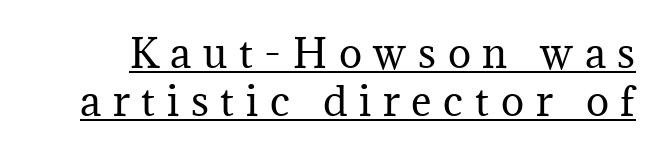
The image shows 39 px regular-weight serif type, upright; set line spacing 1.24x, unusually wide letter spacing (+0.3 em), underlined; medium stroke contrast and a medium x-height.
